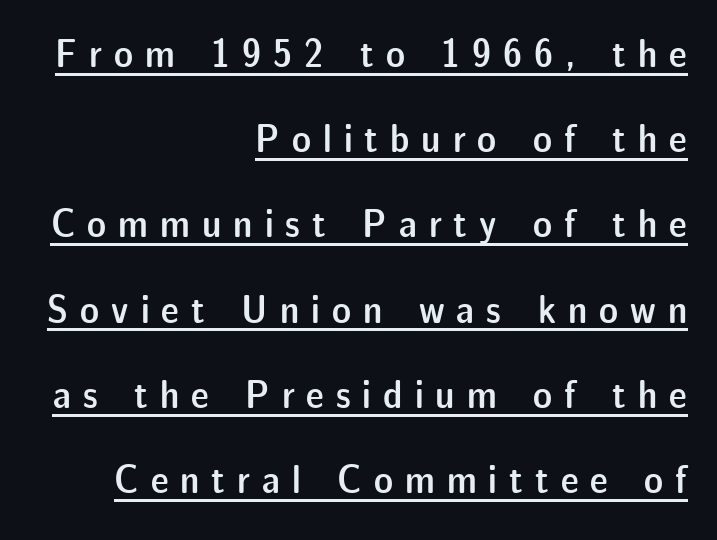
Q: Is the text bold? A: Semi-bold.
Q: Is the text italic (slanted)? A: No, it is upright.
Q: Is the typeface a serif or a sans-serif typeface? A: Sans-serif.
Q: Is the text underlined? A: Yes.
Q: How is the paragraph aligned? A: Right-aligned.
Q: Is the spacing between letters normal or unusually wide? A: Unusually wide.
Q: Is the spacing between lines tight, normal or loose? A: Loose.
Q: Width (condensed, normal, or wide)? A: Normal.
Q: Stroke contrast? A: Low.
Q: x-height? A: Medium.
Q: Monospaced? A: No.
